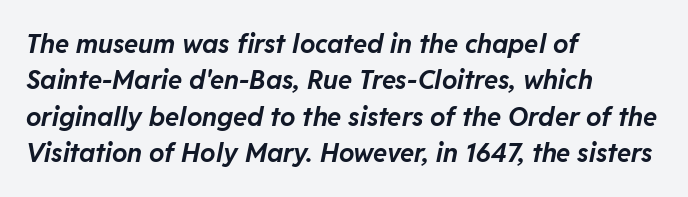
Horizontal alignment here is leftward, the default for most running prose. The rendering applies a slant to the glyphs. Default kerning and tracking; the words read as compact shapes. The line-height multiplier appears to be the usual default. The characters look thick and weighty, a clear bold. The words here are not underlined.
